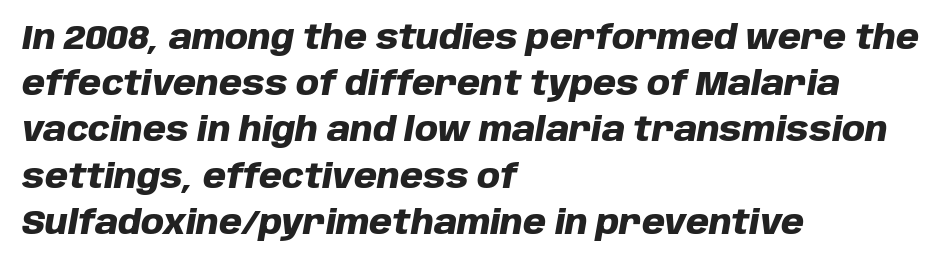
Underlining? Definitely not there. When letters slant like this, we call the style italic. Spacing verdict: proportional, widths tailored to each character. Honestly, the row spacing looks completely unremarkable.
